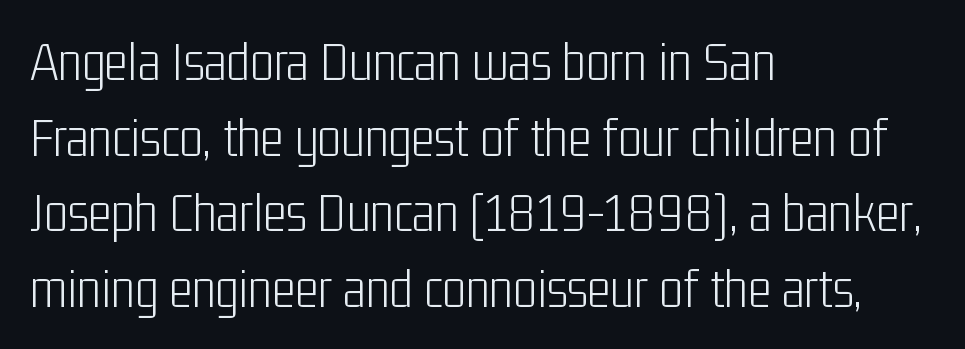
What stands out about the letter spacing? Nothing — it is the standard amount. Proportional: the letters do not fall into vertical columns. This rendering employs a face without finishing strokes, i.e., a sans-serif. The cut favours lightness, reaching ordinary text weight at its darkest. The lines sit at an ordinary, default distance from one another. The type sits square on the baseline with zero lean.
